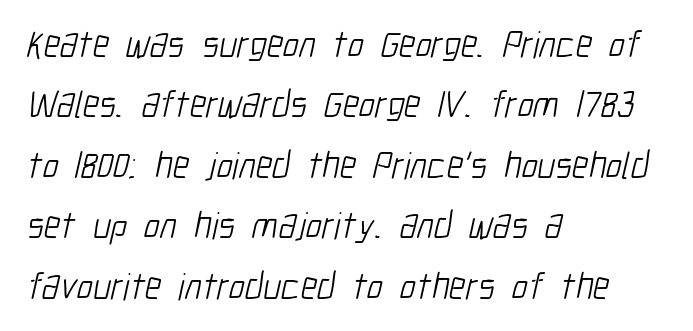
{"serif": "no", "bold": "no", "weight": "light", "width": "condensed", "stroke_contrast": "low", "x_height": "medium", "monospaced": "no", "underline": "no", "align": "left", "line_spacing": "normal", "line_spacing_ratio": 1.59, "letter_spacing": "normal", "letter_spacing_em": 0.0, "glyph_px": 38}
